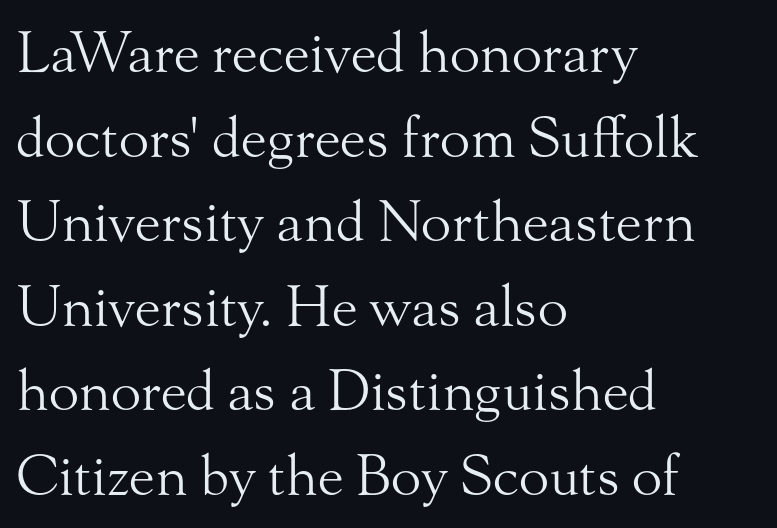
The image shows 56 px light serif type, upright; set left-aligned, normal line spacing (1.51x), normal letter spacing, not underlined; medium stroke contrast and a small x-height.
